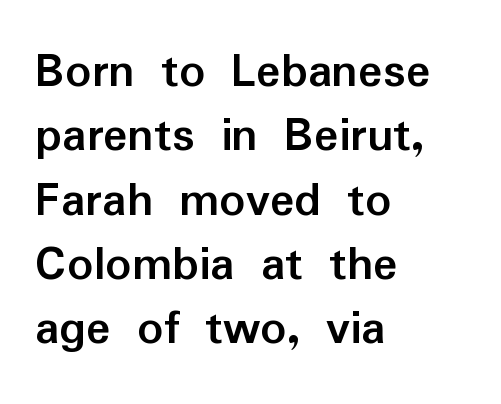
Q: Is the text bold? A: Yes.
Q: Is the text italic (slanted)? A: No, it is upright.
Q: Is the typeface a serif or a sans-serif typeface? A: Sans-serif.
Q: Is the text underlined? A: No.
Q: How is the paragraph aligned? A: Left-aligned.
Q: Is the spacing between letters normal or unusually wide? A: Normal.
Q: Is the spacing between lines tight, normal or loose? A: Normal.
Q: Width (condensed, normal, or wide)? A: Normal.
Q: Stroke contrast? A: Low.
Q: x-height? A: Medium.
Q: Monospaced? A: No.
